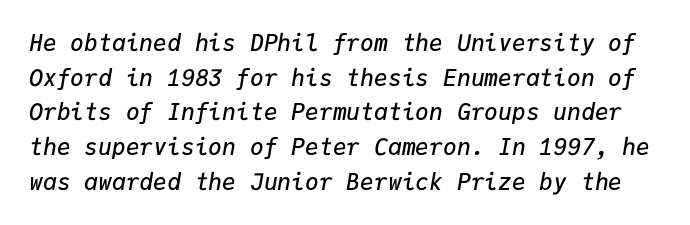
Q: Is the text bold? A: Semi-bold.
Q: Is the text italic (slanted)? A: Yes, it leans right by about 9 degrees.
Q: Is the text underlined? A: No.
Q: Is the spacing between letters normal or unusually wide? A: Normal.
Q: Is the spacing between lines tight, normal or loose? A: Normal.
